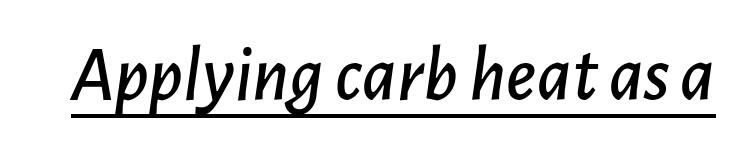
The image shows 78 px text type, italic (leaning right); set normal letter spacing, underlined; low stroke contrast and a medium x-height.
